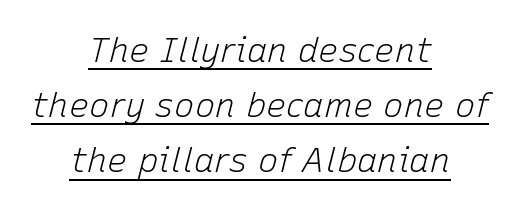
Q: Is the text bold? A: No.
Q: Is the text italic (slanted)? A: Yes, it leans right by about 15 degrees.
Q: Is the text underlined? A: Yes.
Q: How is the paragraph aligned? A: Centered.
Q: Is the spacing between letters normal or unusually wide? A: Normal.
Q: Is the spacing between lines tight, normal or loose? A: Normal.
Q: Width (condensed, normal, or wide)? A: Normal.
Q: Stroke contrast? A: Low.
Q: x-height? A: Medium.
Q: Monospaced? A: No.
